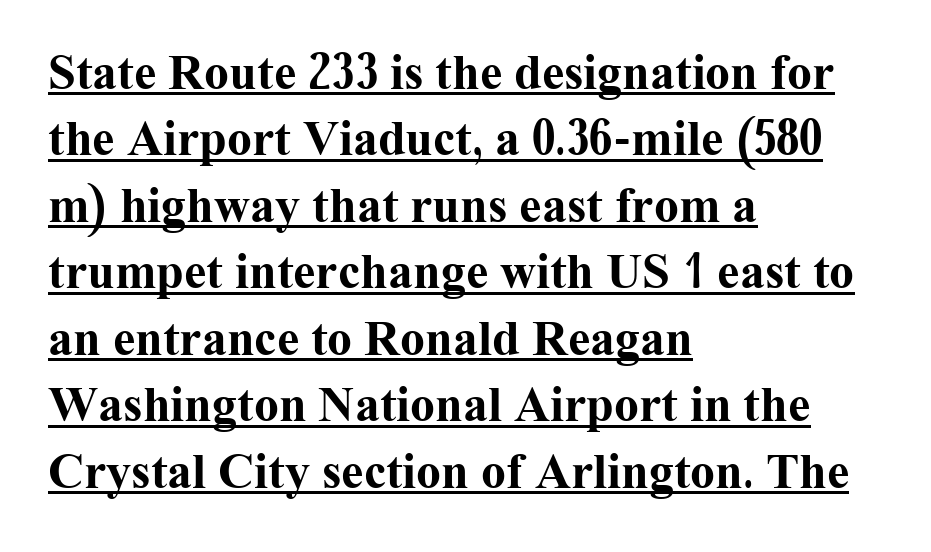
No extra tracking has been applied to these lines. Look at the stroke-to-counter ratio: heavy, a bold. Does the type have serifs? Yes, each stem ends in a small foot. Glance below the letters and you will spot a drawn line. Leading matches the norm, producing a regular column. Spacing verdict: proportional, widths tailored to each character.
